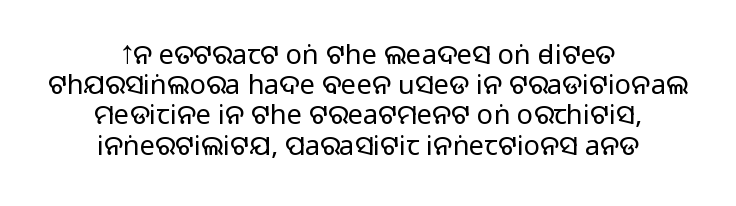
The image shows 27 px text type, upright; set centered, tight line spacing (1.12x), normal letter spacing, not underlined.
